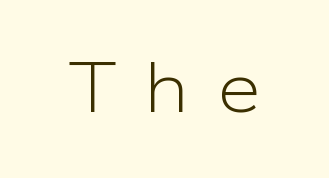
The typesetting does not lean heavy: it is not bold. You could not count columns in this text — the font is proportionally spaced. Is the letter spacing exaggerated? Yes — the characters are pushed far apart. Words float on clear page, feet unadorned.
